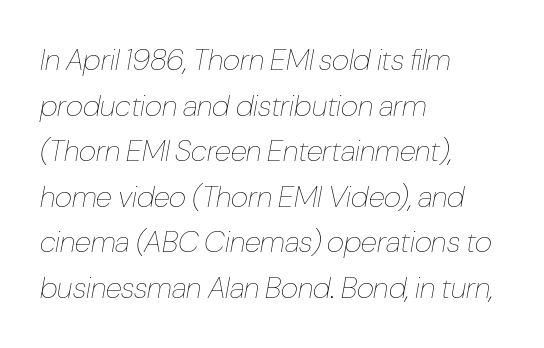
The image shows 30 px thin, condensed type, italic (leaning right); set left-aligned, normal line spacing (1.52x), normal letter spacing, not underlined; low stroke contrast and a medium x-height.
